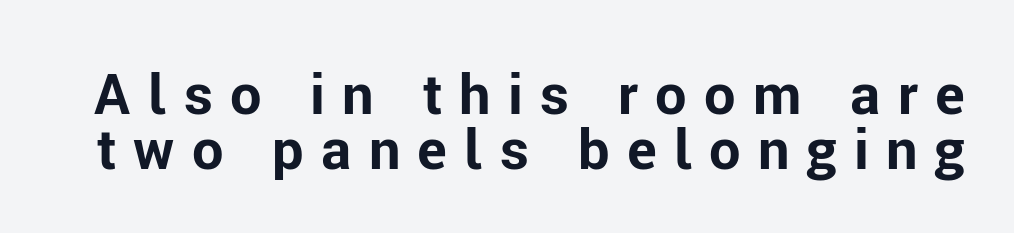
The image shows 56 px bold sans-serif type, upright; set tight line spacing (0.98x), unusually wide letter spacing (+0.31 em), not underlined; low stroke contrast and a medium x-height.
